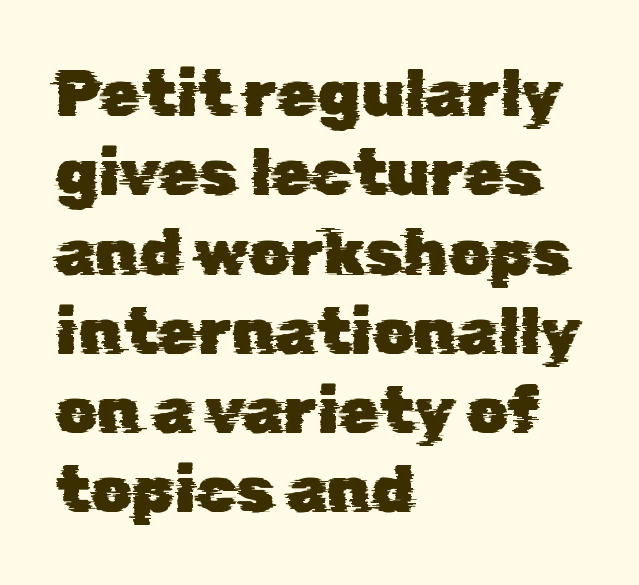
The image shows 65 px sans-serif type; set left-aligned, line spacing 1.22x, normal letter spacing, not underlined; low stroke contrast and a medium x-height.
